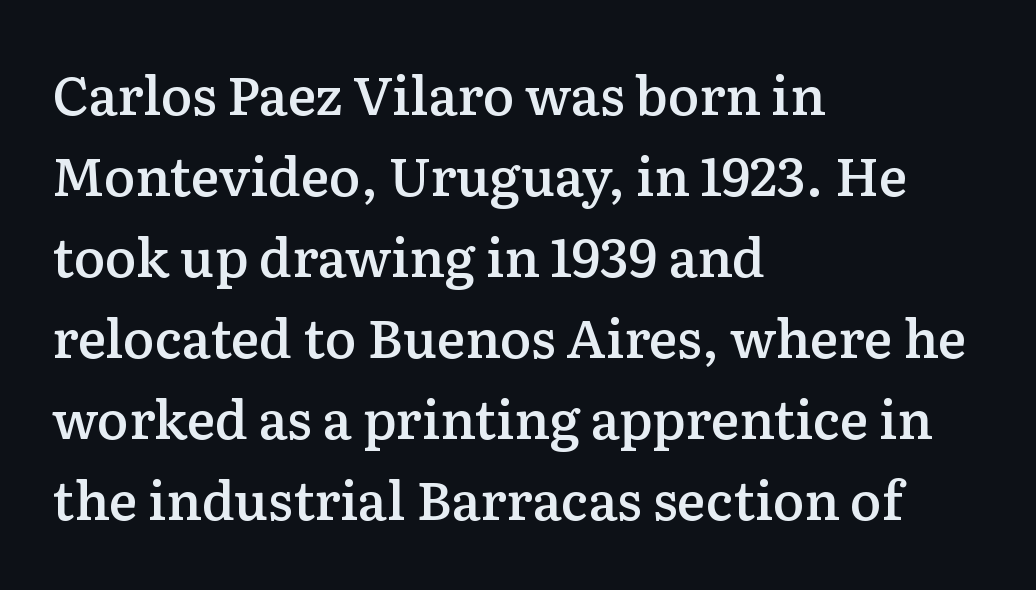
The image shows 53 px semibold serif type, upright; set left-aligned, normal line spacing (1.53x), normal letter spacing, not underlined; low stroke contrast and a medium x-height.
